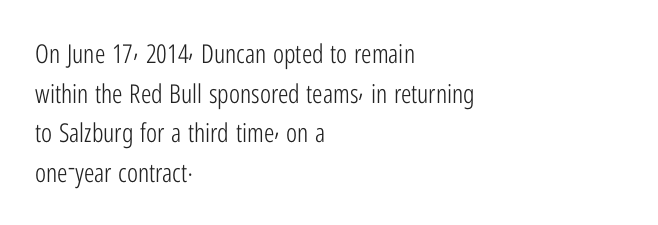
The image shows 26 px text type, upright; set left-aligned, normal line spacing (1.52x), normal letter spacing, not underlined.
